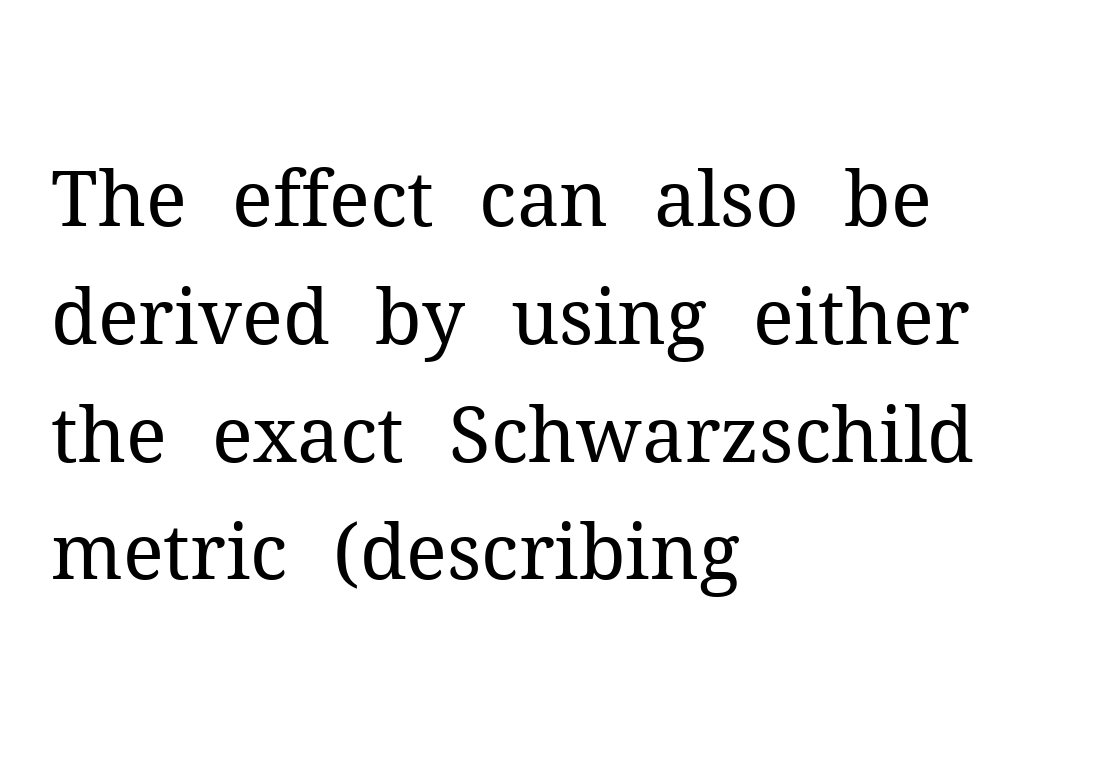
The image shows 76 px regular-weight serif type, upright; set left-aligned, normal line spacing (1.55x), normal letter spacing, not underlined; medium stroke contrast and a medium x-height.
